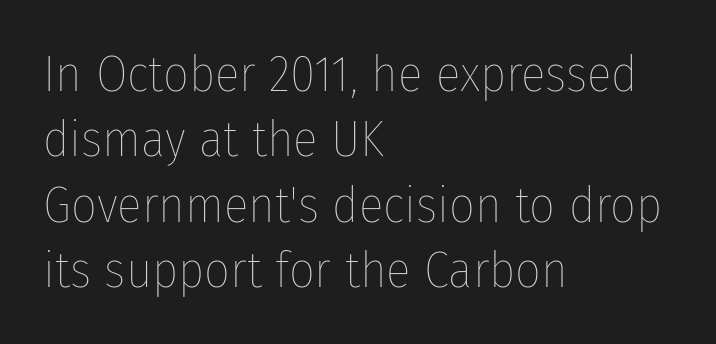
The image shows 51 px thin, condensed type, upright; set left-aligned, normal line spacing (1.28x), normal letter spacing, not underlined; low stroke contrast and a medium x-height.
